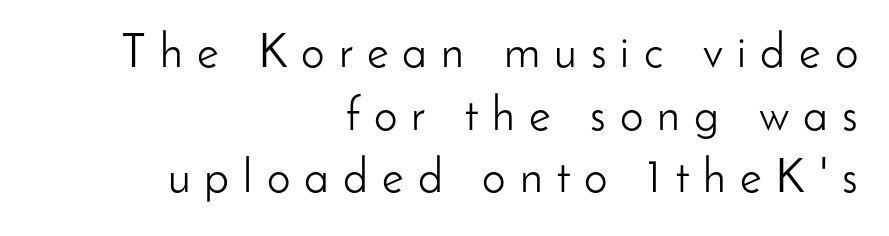
Q: Is the text bold? A: No.
Q: Is the text italic (slanted)? A: No, it is upright.
Q: Is the typeface a serif or a sans-serif typeface? A: Sans-serif.
Q: Is the text underlined? A: No.
Q: How is the paragraph aligned? A: Right-aligned.
Q: Is the spacing between letters normal or unusually wide? A: Unusually wide.
Q: Is the spacing between lines tight, normal or loose? A: Normal.
Q: Width (condensed, normal, or wide)? A: Normal.
Q: Stroke contrast? A: Low.
Q: x-height? A: Small.
Q: Monospaced? A: No.
